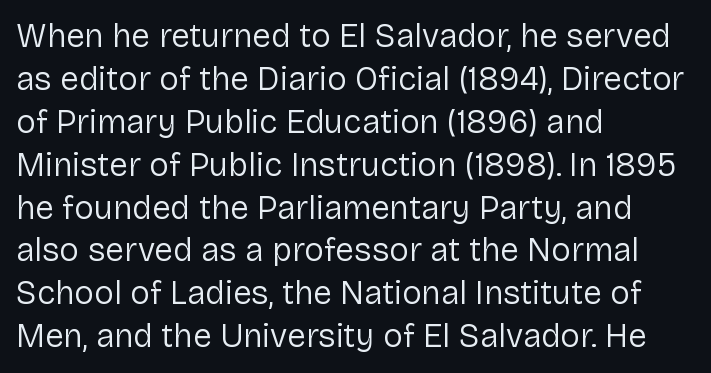
Q: Is the text bold? A: No.
Q: Is the text italic (slanted)? A: No, it is upright.
Q: Is the typeface a serif or a sans-serif typeface? A: Sans-serif.
Q: Is the text underlined? A: No.
Q: How is the paragraph aligned? A: Left-aligned.
Q: Is the spacing between letters normal or unusually wide? A: Normal.
Q: Is the spacing between lines tight, normal or loose? A: Normal.
Q: Width (condensed, normal, or wide)? A: Normal.
Q: Stroke contrast? A: Low.
Q: x-height? A: Medium.
Q: Monospaced? A: No.
